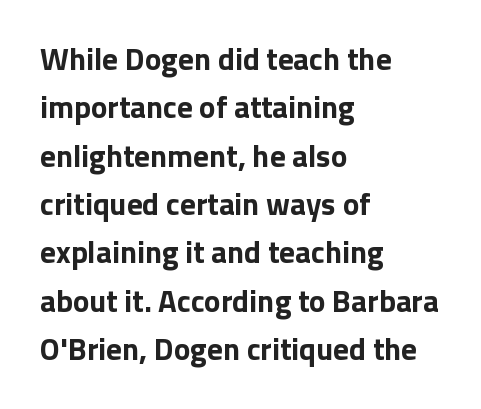
The image shows 31 px bold sans-serif type, upright; set left-aligned, normal line spacing (1.56x), normal letter spacing, not underlined; low stroke contrast and a medium x-height.
